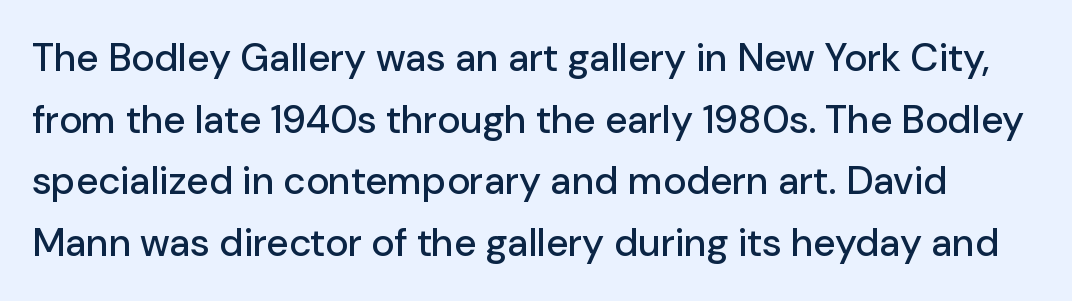
{"serif": "no", "italic": "no", "width": "normal", "stroke_contrast": "low", "x_height": "medium", "monospaced": "no", "underline": "no", "line_spacing": "normal", "line_spacing_ratio": 1.58, "letter_spacing": "normal", "letter_spacing_em": 0.0, "glyph_px": 39}
